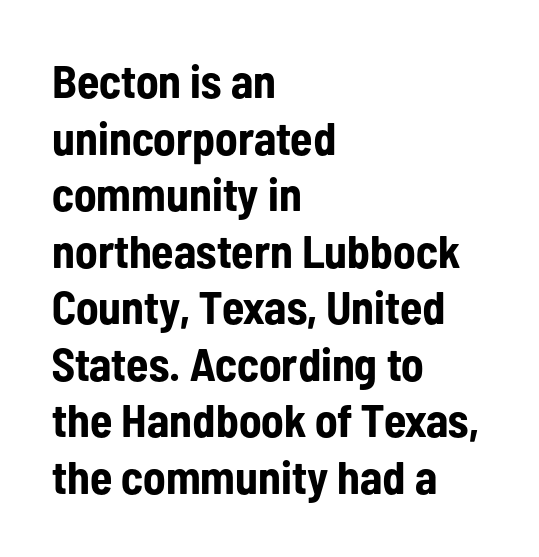
{"serif": "no", "italic": "no", "bold": "yes", "weight": "bold", "width": "condensed", "stroke_contrast": "low", "x_height": "medium", "monospaced": "no", "underline": "no", "align": "left", "line_spacing_ratio": 1.23, "letter_spacing": "normal", "letter_spacing_em": 0.0, "glyph_px": 46}
